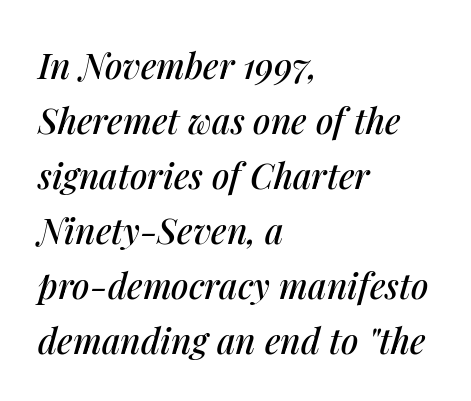
The image shows 35 px text type, italic (leaning right); set left-aligned, normal line spacing (1.57x), normal letter spacing, not underlined; medium stroke contrast and a medium x-height.
